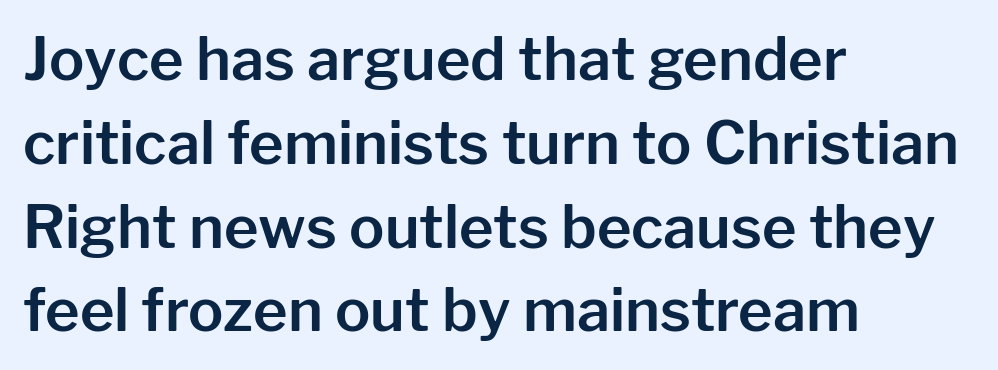
The image shows 59 px sans-serif type, upright; set left-aligned, normal line spacing (1.42x), normal letter spacing, not underlined; low stroke contrast and a medium x-height.
